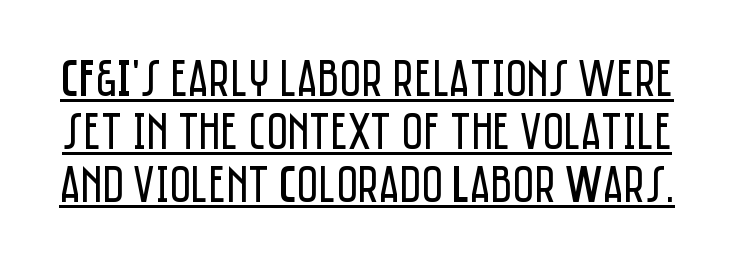
The image shows 52 px regular-weight, condensed sans-serif type, upright; set tight line spacing (1.02x), normal letter spacing, underlined; low stroke contrast and a large x-height.
